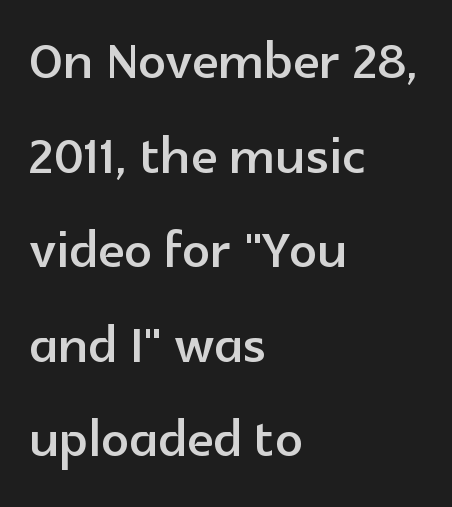
{"serif": "no", "italic": "no", "width": "normal", "x_height": "medium", "monospaced": "no", "underline": "no", "align": "left", "line_spacing": "normal", "line_spacing_ratio": 1.37, "letter_spacing": "normal", "letter_spacing_em": 0.0, "glyph_px": 69}
